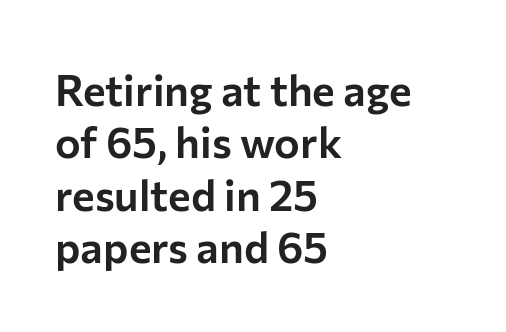
{"serif": "no", "italic": "no", "width": "normal", "stroke_contrast": "low", "x_height": "medium", "monospaced": "no", "underline": "no", "align": "left", "line_spacing_ratio": 1.22, "letter_spacing": "normal", "letter_spacing_em": 0.0, "glyph_px": 43}
